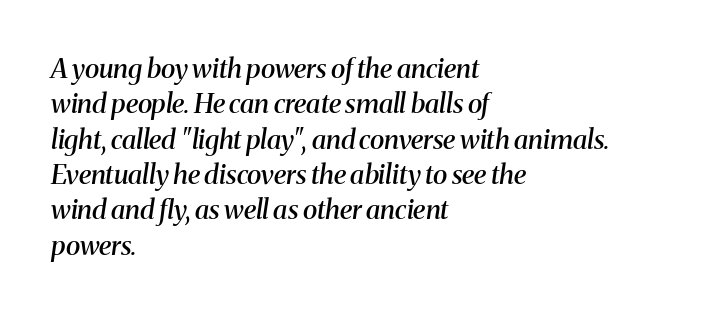
The image shows 27 px text type, italic (leaning right); set left-aligned, normal line spacing (1.31x), normal letter spacing, not underlined.
